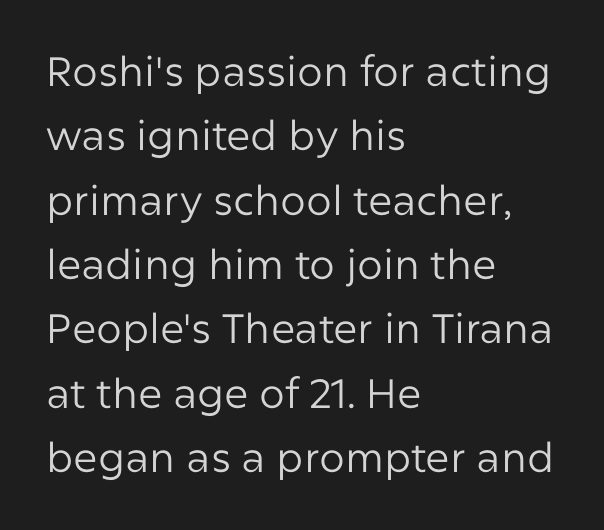
The image shows 41 px regular-weight sans-serif type, upright; set left-aligned, normal line spacing (1.57x), normal letter spacing, not underlined; low stroke contrast and a medium x-height.
